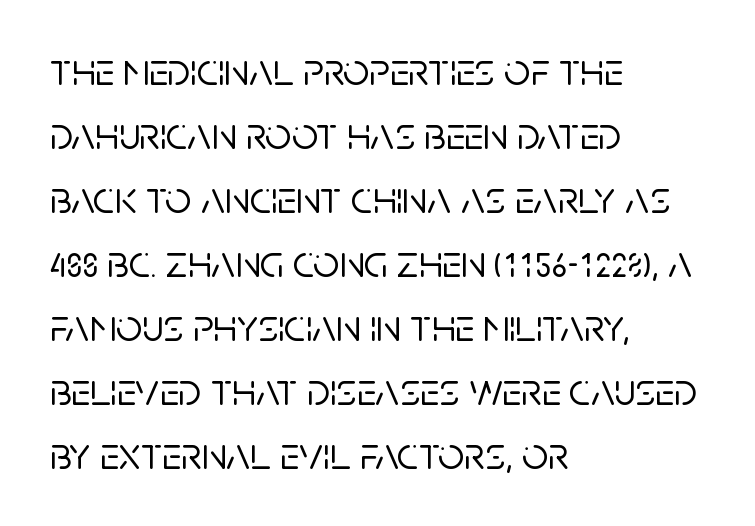
The image shows 46 px sans-serif type, upright; set left-aligned, normal line spacing (1.39x), normal letter spacing, not underlined; low stroke contrast and a large x-height.
